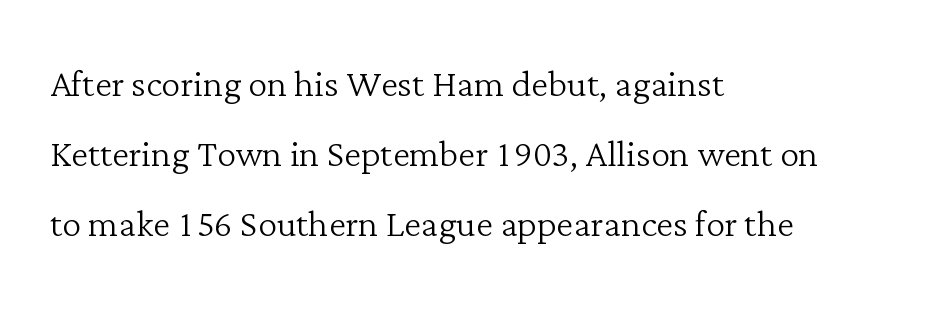
The image shows 48 px light serif type, upright; set left-aligned, normal line spacing (1.46x), normal letter spacing, not underlined; low stroke contrast and a medium x-height.
